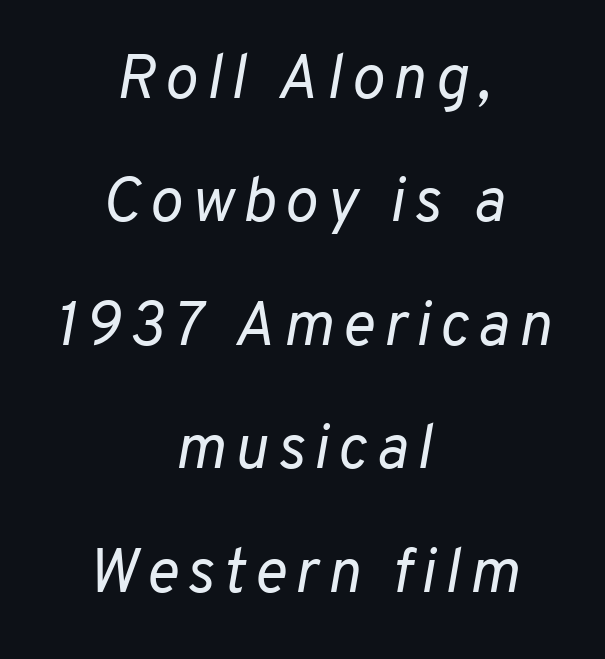
The image shows 62 px regular-weight type, italic (leaning right); set centered, loose line spacing (1.99x), not underlined; low stroke contrast and a medium x-height.
